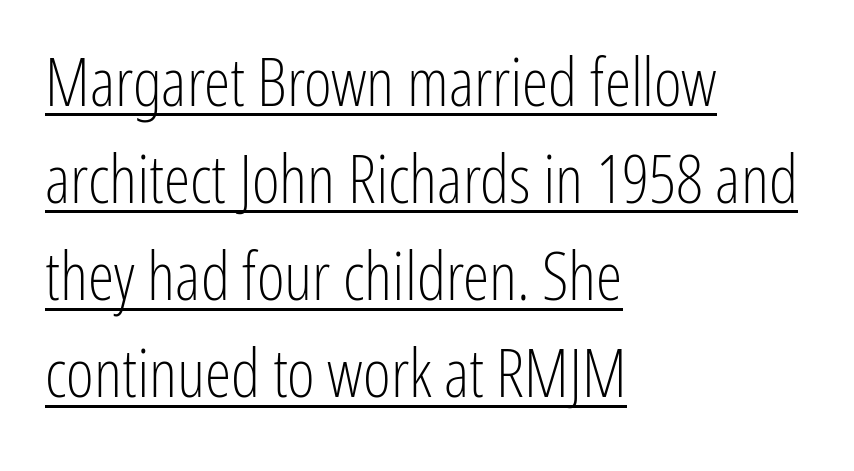
Emphasis is given by a line drawn under the lettering. Caption: multi-line text, flush left, ragged right. Is this a fixed-width face? No — the glyphs have proportional, varying widths. Is the stroke heavy? The answer is a plain regular-or-lighter. A typesetter would label this face a sans. In terms of letterspacing, this is plain default setting.
